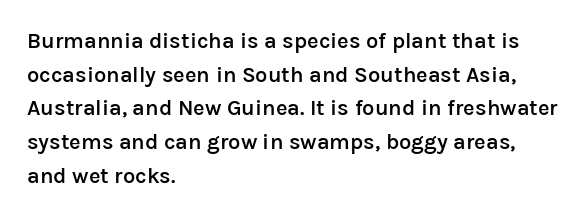
The image shows 22 px text type, upright; set left-aligned, normal line spacing (1.53x), normal letter spacing, not underlined.
